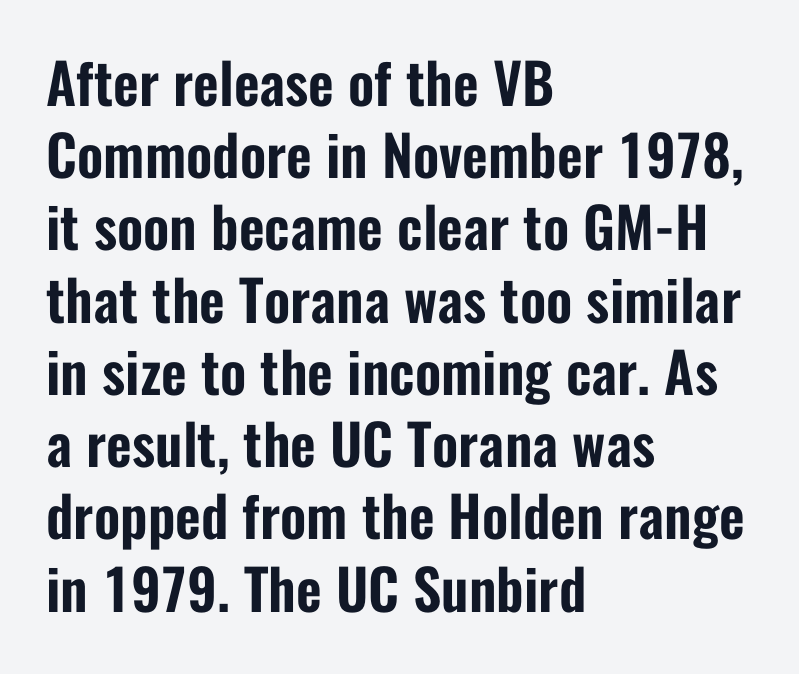
{"serif": "no", "italic": "no", "width": "condensed", "stroke_contrast": "low", "x_height": "medium", "monospaced": "no", "underline": "no", "align": "left", "line_spacing": "normal", "line_spacing_ratio": 1.29, "letter_spacing": "normal", "letter_spacing_em": 0.0, "glyph_px": 56}
